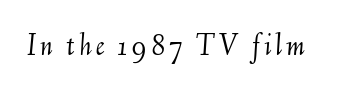
Q: Is the text bold? A: No.
Q: Is the text italic (slanted)? A: Yes, it leans right by about 6 degrees.
Q: Is the text underlined? A: No.
Q: Width (condensed, normal, or wide)? A: Normal.
Q: Stroke contrast? A: Medium.
Q: x-height? A: Small.
Q: Monospaced? A: No.
